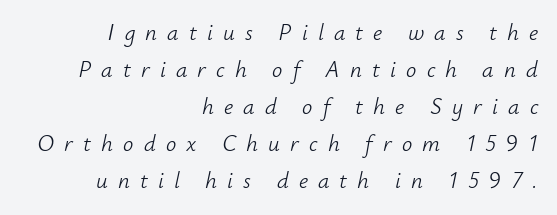
Q: Is the text bold? A: No.
Q: Is the text italic (slanted)? A: Yes, it leans right by about 12 degrees.
Q: Is the text underlined? A: No.
Q: How is the paragraph aligned? A: Right-aligned.
Q: Is the spacing between letters normal or unusually wide? A: Unusually wide.
Q: Is the spacing between lines tight, normal or loose? A: Normal.
